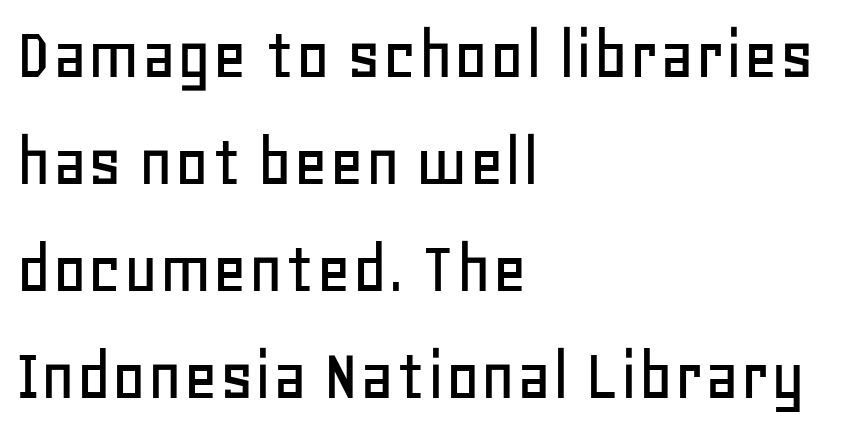
{"serif": "no", "italic": "no", "width": "normal", "stroke_contrast": "low", "x_height": "large", "monospaced": "no", "underline": "no", "align": "left", "line_spacing": "normal", "line_spacing_ratio": 1.41, "letter_spacing": "normal", "letter_spacing_em": 0.0, "glyph_px": 76}
